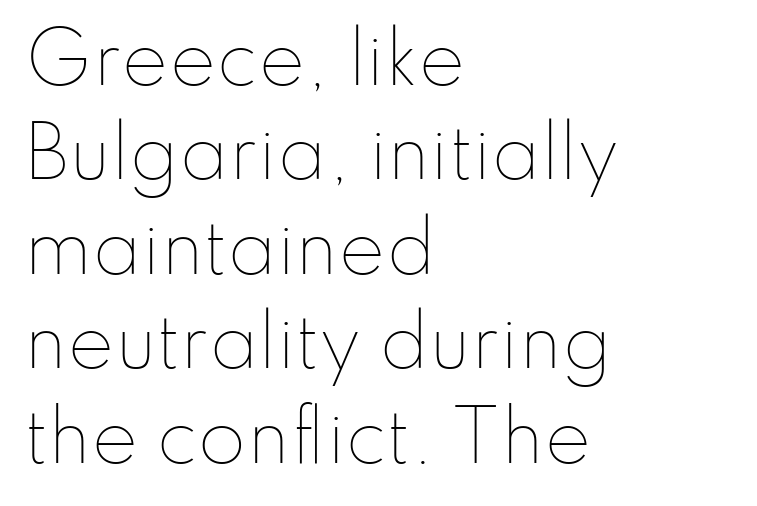
Q: Is the text bold? A: No.
Q: Is the text italic (slanted)? A: No, it is upright.
Q: Is the text underlined? A: No.
Q: How is the paragraph aligned? A: Left-aligned.
Q: Is the spacing between letters normal or unusually wide? A: Normal.
Q: Is the spacing between lines tight, normal or loose? A: Normal.
Q: Width (condensed, normal, or wide)? A: Normal.
Q: Stroke contrast? A: Low.
Q: x-height? A: Small.
Q: Monospaced? A: No.
